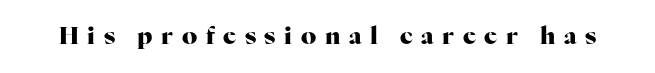
{"italic": "no", "bold": "yes", "underline": "no", "letter_spacing": "wide", "letter_spacing_em": 0.36, "glyph_px": 24}
